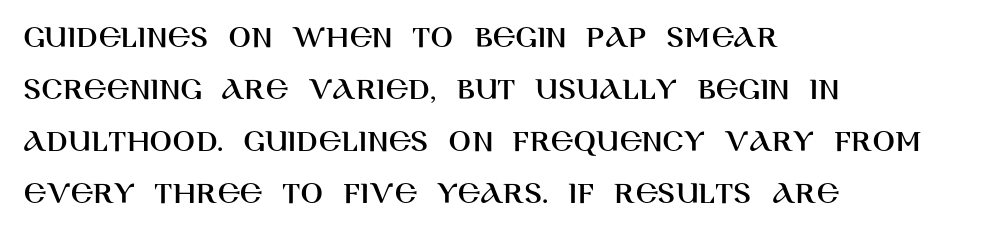
The image shows 33 px sans-serif type, upright; set left-aligned, normal line spacing (1.58x), normal letter spacing, not underlined; high stroke contrast and a large x-height.
